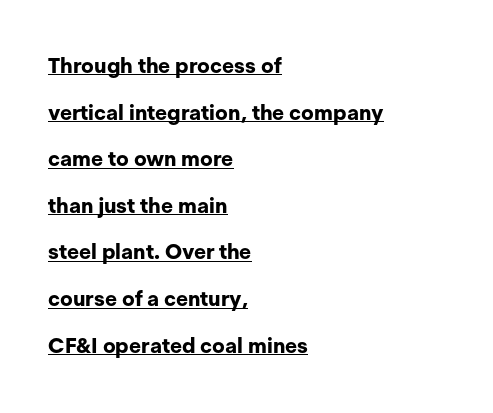
{"italic": "no", "bold": "yes", "underline": "yes", "align": "left", "line_spacing": "loose", "line_spacing_ratio": 2.22, "letter_spacing": "normal", "letter_spacing_em": 0.0, "glyph_px": 21}
